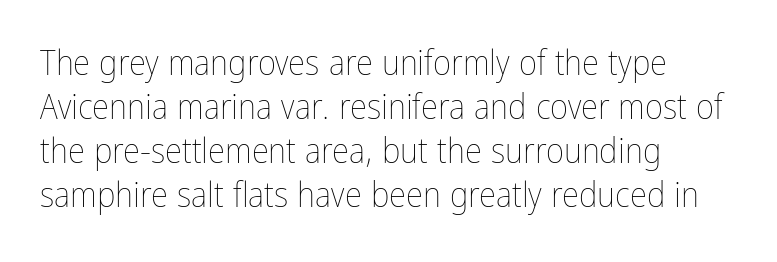
The image shows 35 px thin, condensed type, upright; set left-aligned, normal line spacing (1.26x), normal letter spacing, not underlined; low stroke contrast and a medium x-height.
